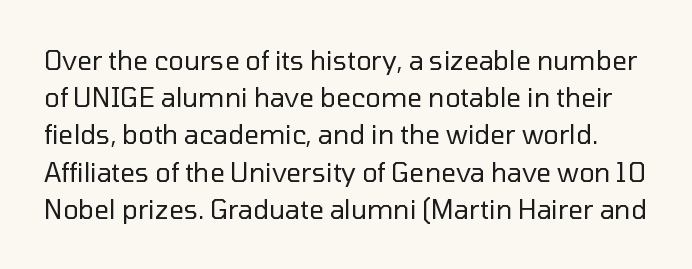
The image shows 26 px text type, upright; set normal line spacing (1.43x), normal letter spacing, not underlined.
